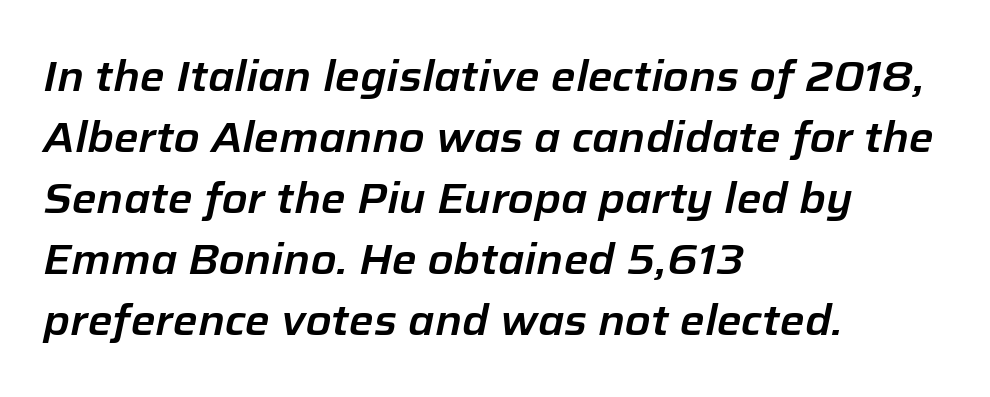
A classic flush-left, rag-right setting is used for this passage. Is there much room between lines? A standard amount, neither cramped nor airy. The passage shown is not underscored anywhere. Observe the lean: these are italic letterforms. You could not count columns in this text — the font is proportionally spaced.
